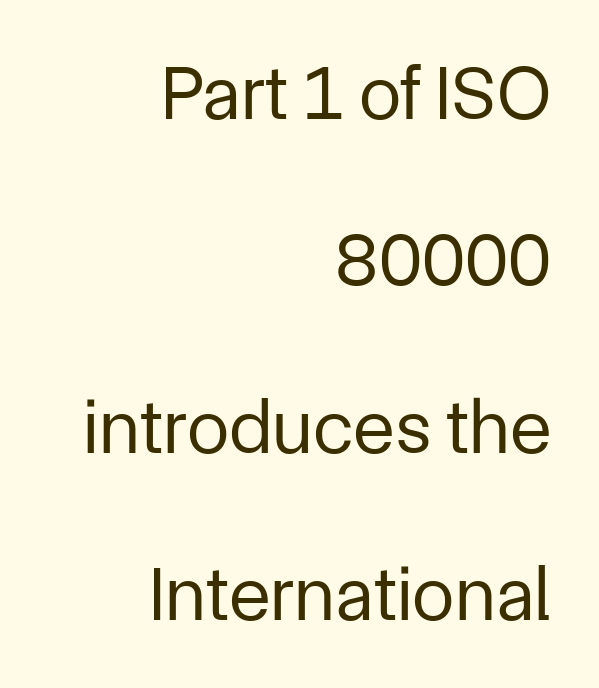
{"serif": "no", "italic": "no", "bold": "no", "weight": "regular", "width": "normal", "stroke_contrast": "low", "x_height": "medium", "monospaced": "no", "underline": "no", "align": "right", "line_spacing": "loose", "line_spacing_ratio": 2.17, "letter_spacing": "normal", "letter_spacing_em": 0.0, "glyph_px": 77}
